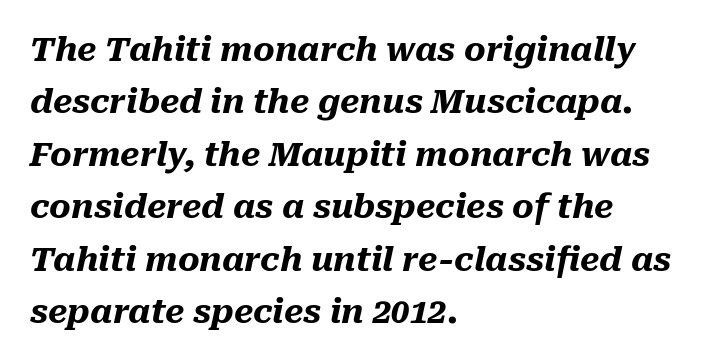
The image shows 33 px heavy type, italic (leaning right); set left-aligned, normal line spacing (1.59x), normal letter spacing, not underlined; medium stroke contrast and a medium x-height.
